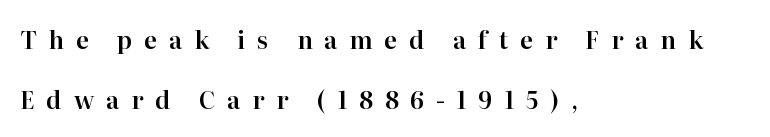
{"italic": "no", "underline": "no", "align": "left", "line_spacing": "loose", "line_spacing_ratio": 2.49, "letter_spacing": "wide", "letter_spacing_em": 0.49, "glyph_px": 24}
